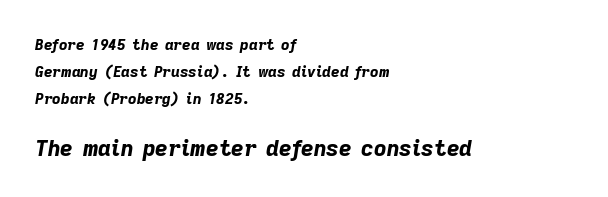
Q: Is the text bold? A: Yes.
Q: Is the text italic (slanted)? A: Yes, it leans right by about 9 degrees.
Q: Is the text underlined? A: No.
Q: How is the paragraph aligned? A: Left-aligned.
Q: Is the spacing between letters normal or unusually wide? A: Normal.
Q: Which block of text is set in a larger size, the first (top) or the second (bottom)? A: The second (bottom) one.
